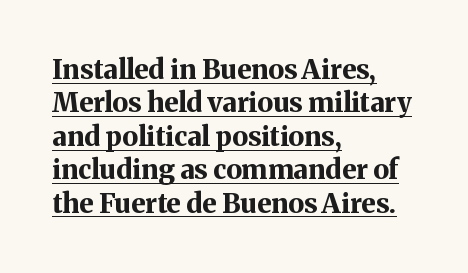
Q: Is the text bold? A: Yes.
Q: Is the text italic (slanted)? A: No, it is upright.
Q: Is the text underlined? A: Yes.
Q: How is the paragraph aligned? A: Left-aligned.
Q: Is the spacing between letters normal or unusually wide? A: Normal.
